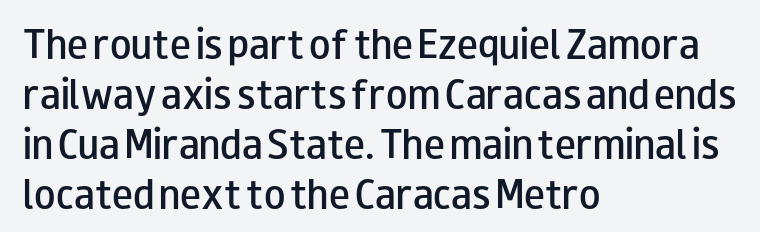
The leading is moderate, giving the passage an even texture. Left-aligned paragraph, ragged on the right. A typesetter would call this zero additional tracking. The letters carry no serifs — their stems end cleanly without finishing strokes. Typographic density is moderately raised because the face is semibold. Do the letters lean? They stand straight.
